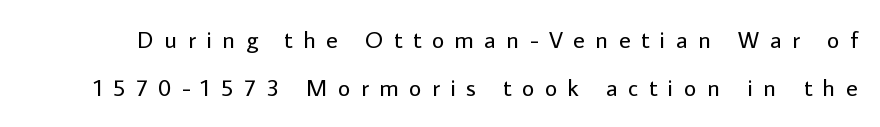
The image shows 24 px text type, upright; set loose line spacing (2.01x), unusually wide letter spacing (+0.44 em), not underlined.
